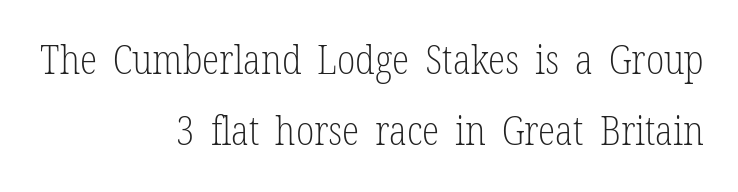
Q: Is the text bold? A: No.
Q: Is the text italic (slanted)? A: No, it is upright.
Q: Is the typeface a serif or a sans-serif typeface? A: Serif.
Q: Is the text underlined? A: No.
Q: How is the paragraph aligned? A: Right-aligned.
Q: Is the spacing between letters normal or unusually wide? A: Normal.
Q: Width (condensed, normal, or wide)? A: Condensed.
Q: Stroke contrast? A: Low.
Q: x-height? A: Medium.
Q: Monospaced? A: No.
